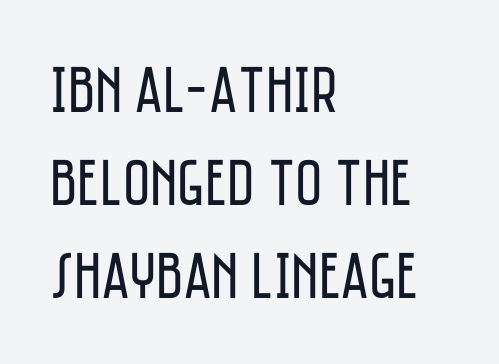
Note the varied advance widths — an 'i' is clearly narrower than an 'm'. Spacing between characters is what you'd get straight out of the box. The cut favours lightness, reaching ordinary text weight at its darkest. A typesetter would call this leading conventional body-copy spacing. You can tell from the bare stems that sans-serif type was used. Descenders hang freely into open space.
